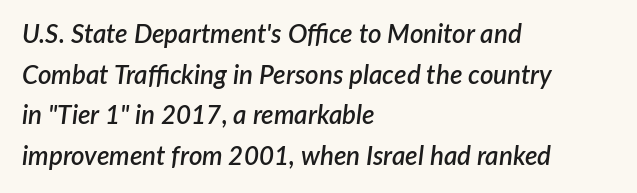
A typesetter would call this zero additional tracking. Posture: slanted. The specimen omits any rule beneath the text block's lines. The rows are spaced the way most documents space them. Leftover space on each line is placed entirely after the last word. The sample has been set in demibold, a notch under bold.
